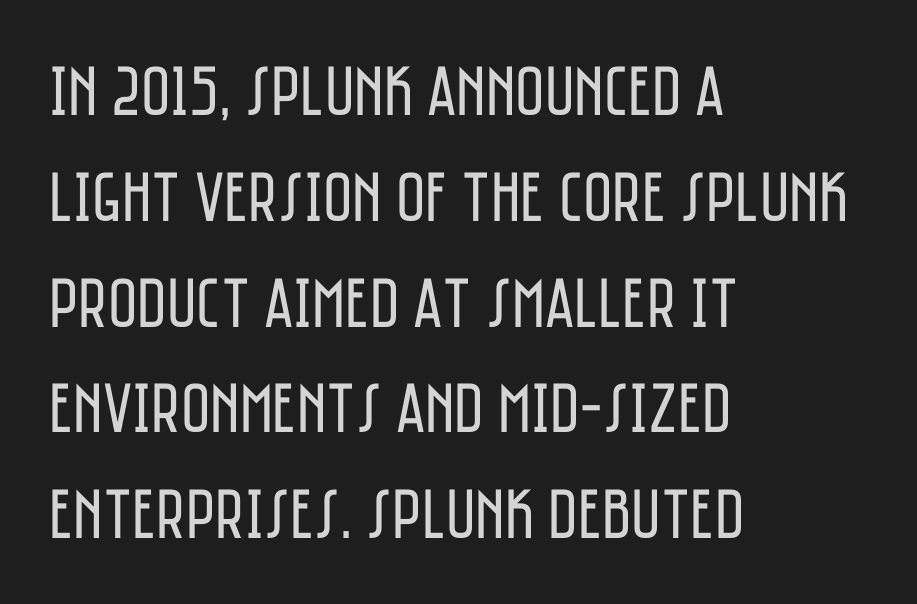
The image shows 71 px regular-weight, condensed sans-serif type, upright; set left-aligned, normal line spacing (1.49x), normal letter spacing, not underlined; low stroke contrast and a large x-height.
